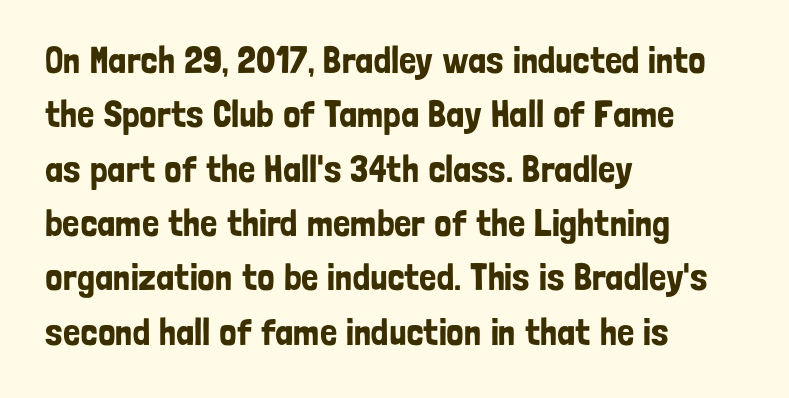
{"serif": "no", "italic": "no", "width": "condensed", "stroke_contrast": "low", "x_height": "medium", "monospaced": "no", "underline": "no", "align": "left", "line_spacing": "normal", "line_spacing_ratio": 1.43, "letter_spacing": "normal", "letter_spacing_em": 0.0, "glyph_px": 38}
